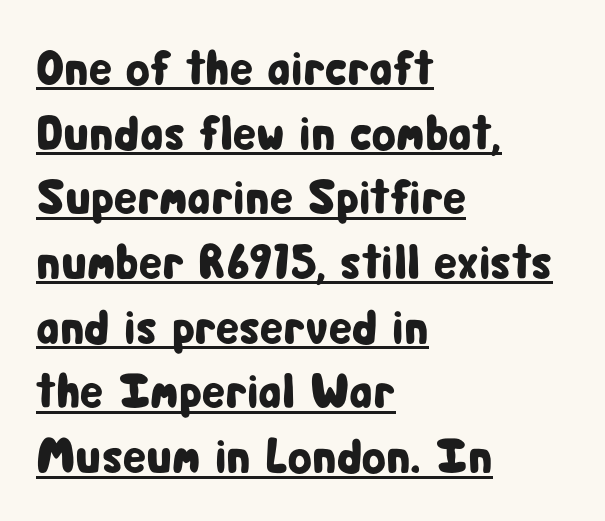
The image shows 49 px condensed sans-serif type, upright; set left-aligned, normal line spacing (1.32x), normal letter spacing, underlined; low stroke contrast and a medium x-height.
